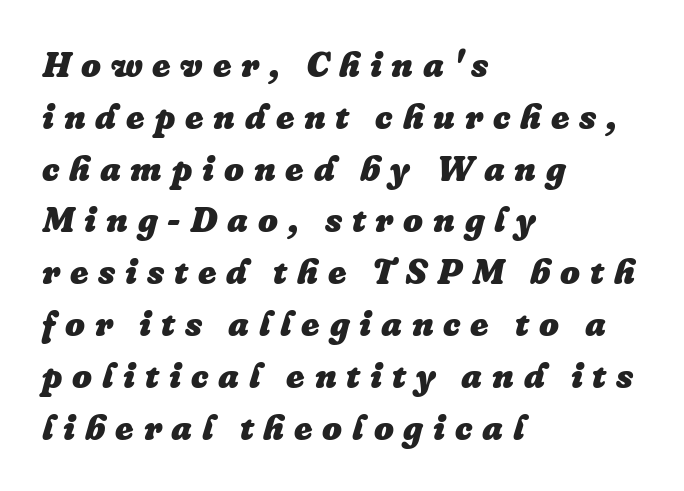
The typesetting leans heavy: a genuine bold. Line beginnings align vertically; line endings do not. If you measured baseline to baseline, you'd find a middling distance. Is the type slanted? Yes — the strokes lean at a clear angle. Quick note: underline off.
